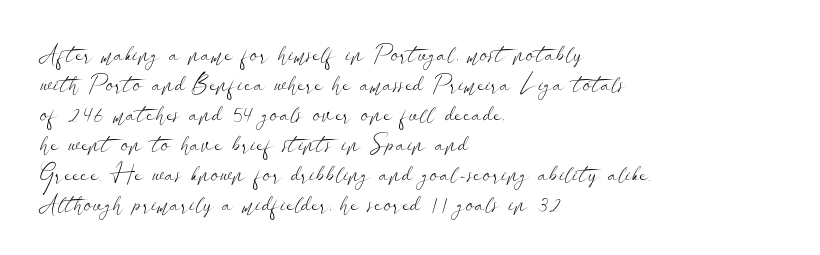
The image shows 24 px text type; set left-aligned, normal line spacing (1.25x), normal letter spacing, not underlined.
